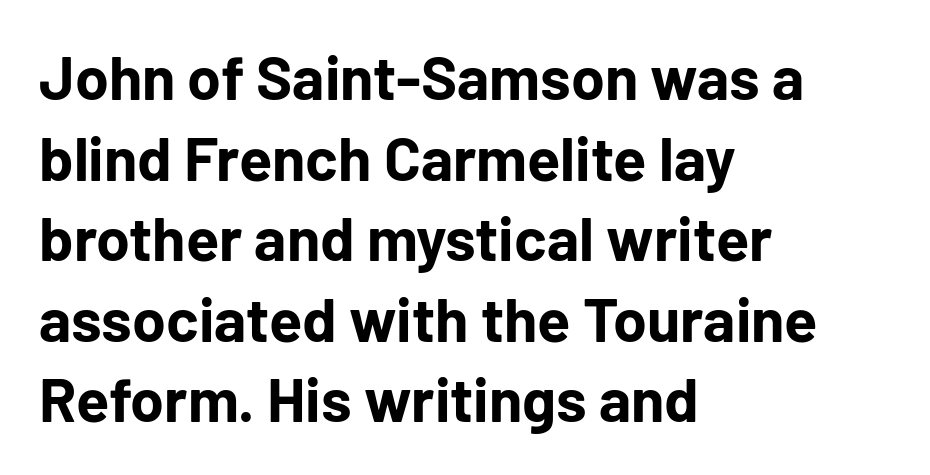
The image shows 61 px bold sans-serif type, upright; set left-aligned, normal line spacing (1.32x), normal letter spacing, not underlined; low stroke contrast and a medium x-height.
